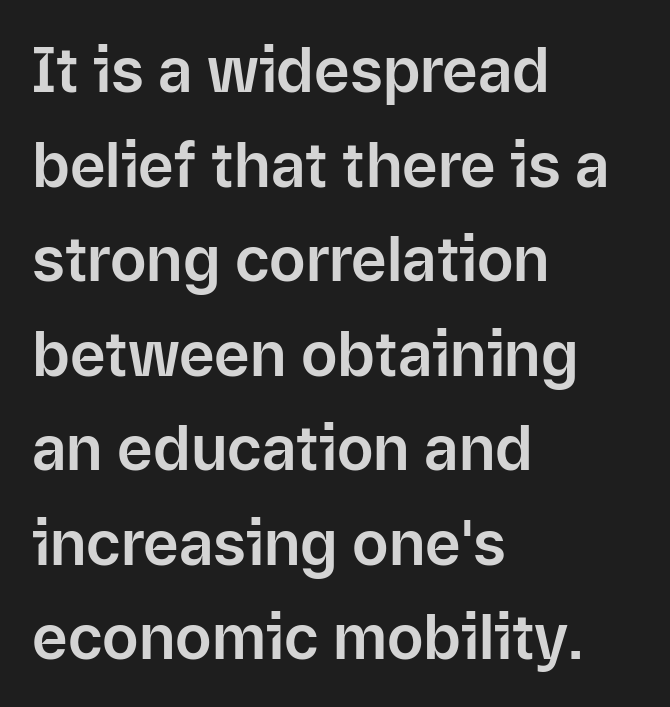
Q: Is the text italic (slanted)? A: No, it is upright.
Q: Is the typeface a serif or a sans-serif typeface? A: Sans-serif.
Q: Is the text underlined? A: No.
Q: How is the paragraph aligned? A: Left-aligned.
Q: Is the spacing between letters normal or unusually wide? A: Normal.
Q: Is the spacing between lines tight, normal or loose? A: Normal.
Q: Width (condensed, normal, or wide)? A: Normal.
Q: Stroke contrast? A: Low.
Q: x-height? A: Medium.
Q: Monospaced? A: No.
